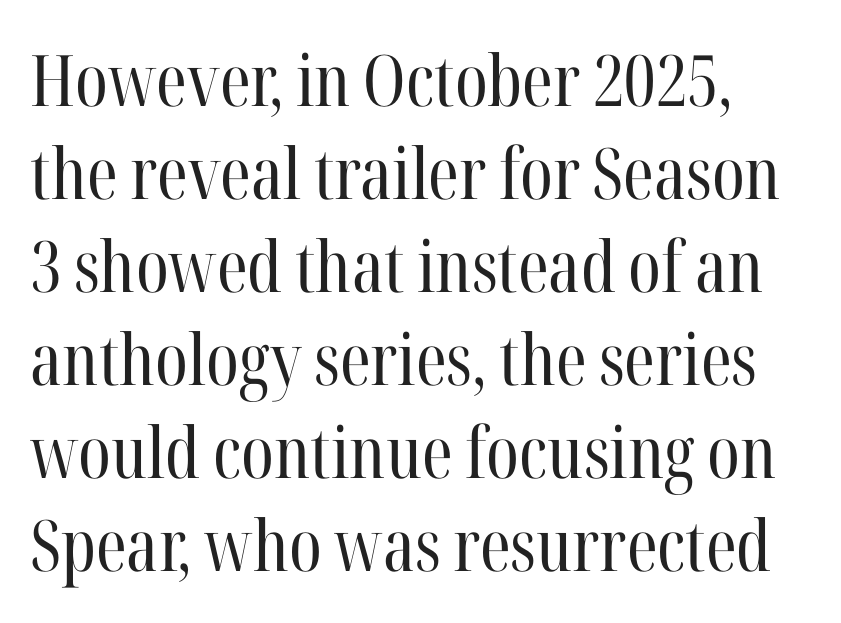
{"serif": "yes", "italic": "no", "bold": "no", "weight": "regular", "width": "condensed", "stroke_contrast": "high", "x_height": "medium", "monospaced": "no", "underline": "no", "line_spacing": "normal", "line_spacing_ratio": 1.31, "letter_spacing": "normal", "letter_spacing_em": 0.0, "glyph_px": 71}
